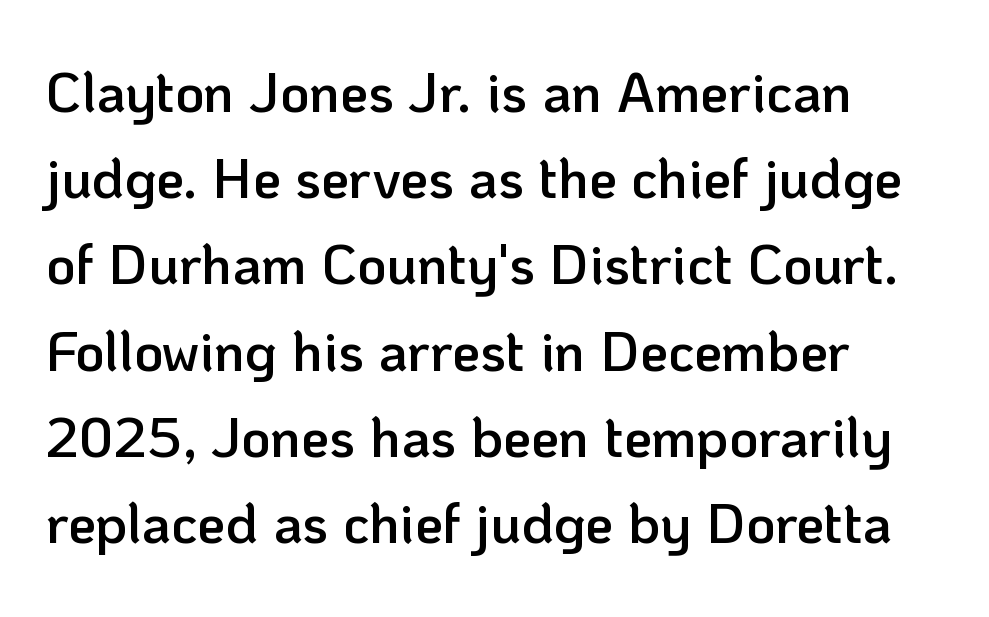
Q: Is the text bold? A: Semi-bold.
Q: Is the text italic (slanted)? A: No, it is upright.
Q: Is the typeface a serif or a sans-serif typeface? A: Sans-serif.
Q: Is the text underlined? A: No.
Q: How is the paragraph aligned? A: Left-aligned.
Q: Is the spacing between letters normal or unusually wide? A: Normal.
Q: Is the spacing between lines tight, normal or loose? A: Normal.
Q: Width (condensed, normal, or wide)? A: Normal.
Q: Stroke contrast? A: Low.
Q: x-height? A: Medium.
Q: Monospaced? A: No.
